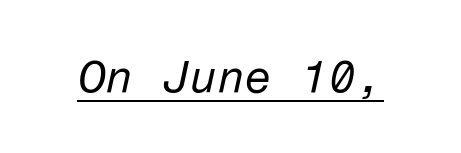
{"italic": "yes", "lean": "right", "slant_degrees": 12, "bold": "no", "weight": "regular", "width": "normal", "stroke_contrast": "low", "x_height": "medium", "underline": "yes", "letter_spacing": "normal", "letter_spacing_em": 0.0, "glyph_px": 45}
